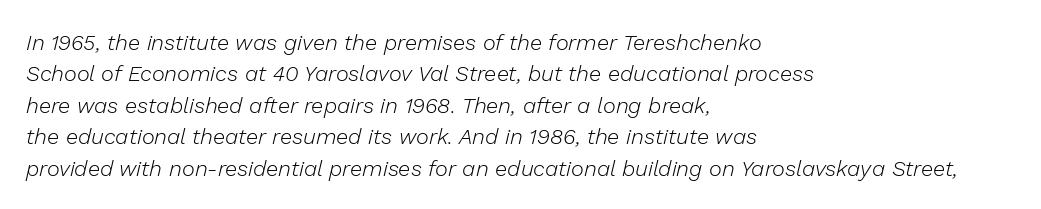
Students, note that the glyphs here touch the page at normal intervals. Vertical stems look standard width or narrower in stroke. Compared with a centered layout, this one pins lines to the left instead. Leading: standard.
